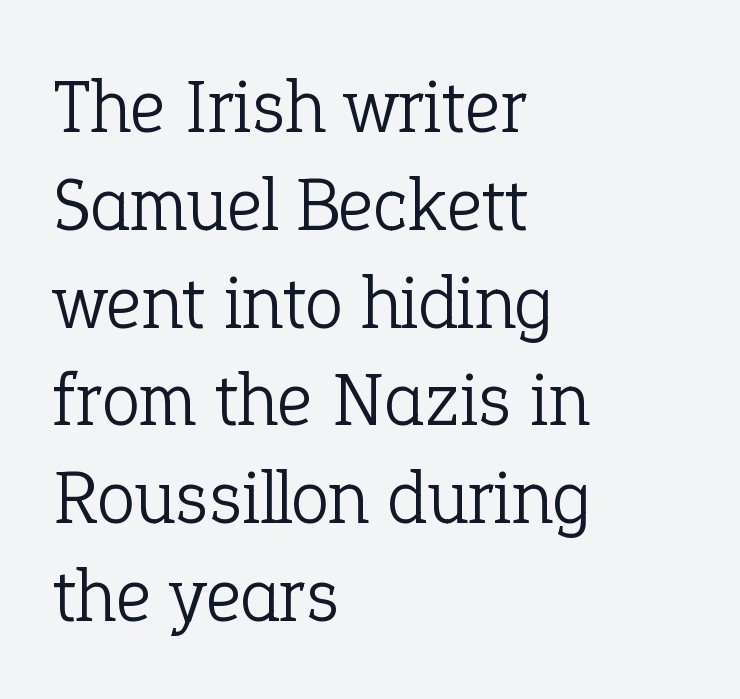
Q: Is the text bold? A: No.
Q: Is the text italic (slanted)? A: No, it is upright.
Q: Is the typeface a serif or a sans-serif typeface? A: Serif.
Q: Is the text underlined? A: No.
Q: How is the paragraph aligned? A: Left-aligned.
Q: Is the spacing between letters normal or unusually wide? A: Normal.
Q: Is the spacing between lines tight, normal or loose? A: Normal.
Q: Width (condensed, normal, or wide)? A: Normal.
Q: Stroke contrast? A: Low.
Q: x-height? A: Medium.
Q: Monospaced? A: No.
